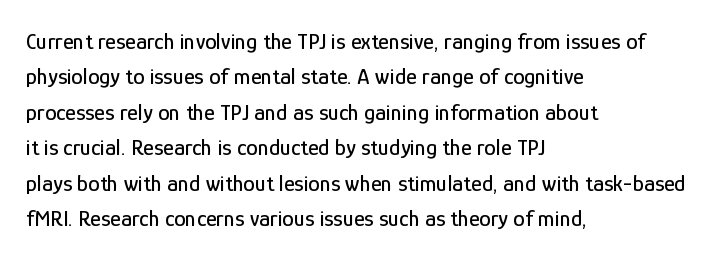
The image shows 23 px text type, upright; set left-aligned, normal line spacing (1.54x), normal letter spacing, not underlined.
